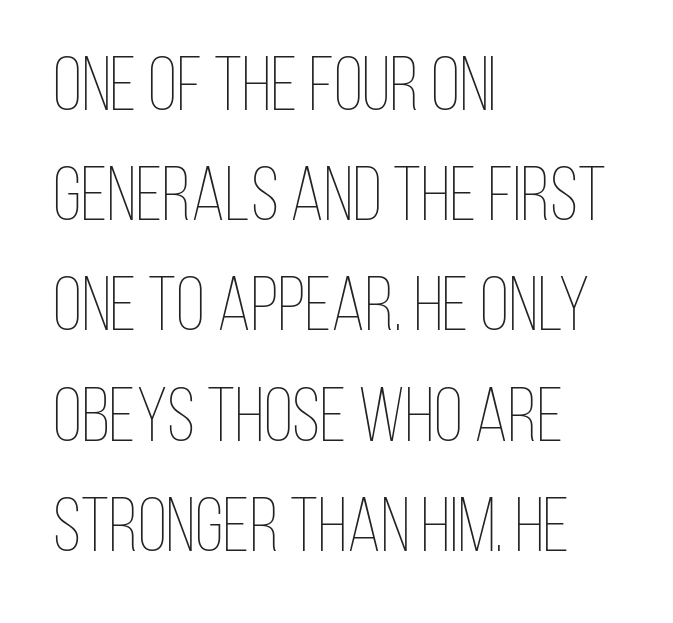
Q: Is the text bold? A: No.
Q: Is the text italic (slanted)? A: No, it is upright.
Q: Is the text underlined? A: No.
Q: How is the paragraph aligned? A: Left-aligned.
Q: Is the spacing between letters normal or unusually wide? A: Normal.
Q: Is the spacing between lines tight, normal or loose? A: Normal.
Q: Width (condensed, normal, or wide)? A: Condensed.
Q: Stroke contrast? A: Low.
Q: x-height? A: Large.
Q: Monospaced? A: No.
